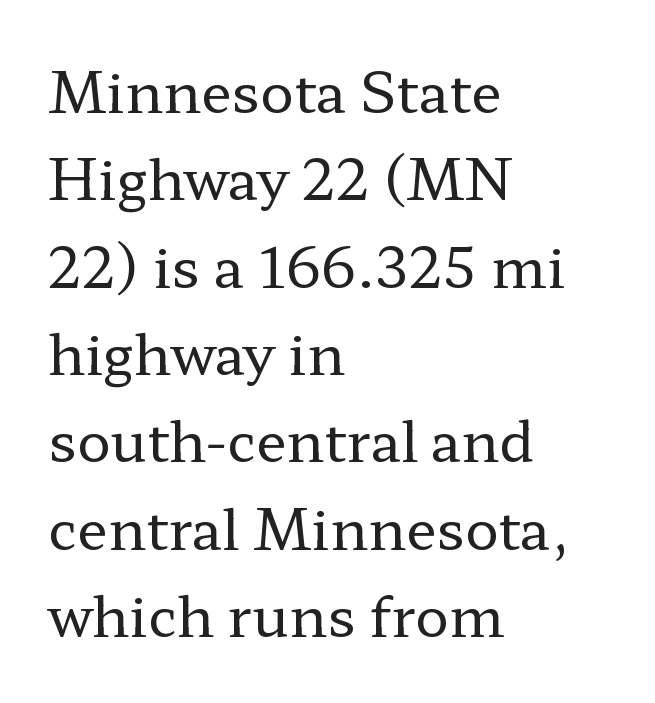
Q: Is the text bold? A: No.
Q: Is the text italic (slanted)? A: No, it is upright.
Q: Is the typeface a serif or a sans-serif typeface? A: Serif.
Q: Is the text underlined? A: No.
Q: How is the paragraph aligned? A: Left-aligned.
Q: Is the spacing between letters normal or unusually wide? A: Normal.
Q: Is the spacing between lines tight, normal or loose? A: Normal.
Q: Width (condensed, normal, or wide)? A: Wide.
Q: Stroke contrast? A: Low.
Q: x-height? A: Medium.
Q: Monospaced? A: No.
